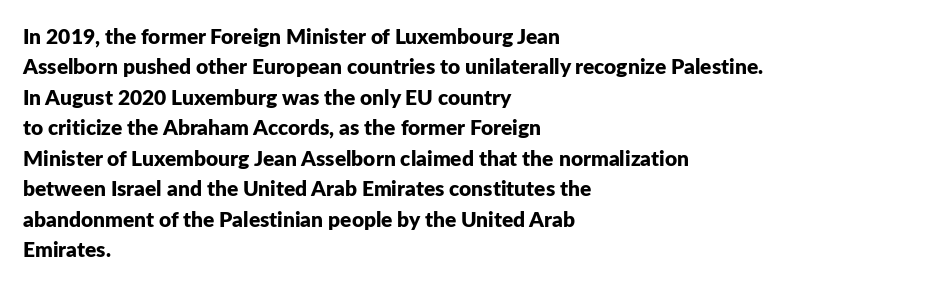
{"italic": "no", "bold": "yes", "underline": "no", "align": "left", "line_spacing": "normal", "line_spacing_ratio": 1.45, "letter_spacing": "normal", "letter_spacing_em": 0.0, "glyph_px": 21}
